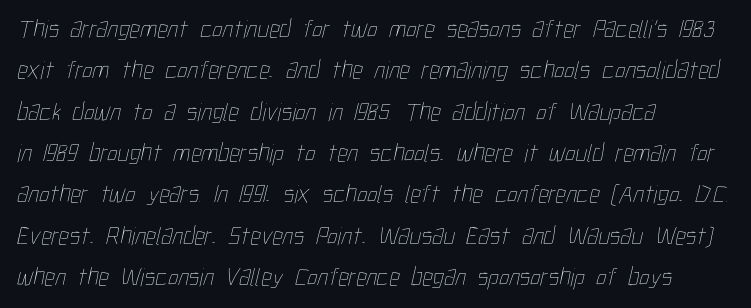
The cut favours lightness, reaching ordinary text weight at its darkest. One-word summary of the alignment: left. One glance says typical: line gaps are just what's usual. No word sits above an underline. The type is set solid horizontally, with unmodified tracking.
